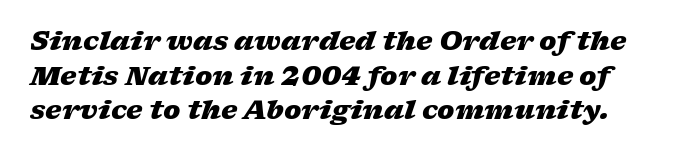
{"italic": "yes", "lean": "right", "slant_degrees": 17, "bold": "yes", "underline": "no", "line_spacing": "normal", "line_spacing_ratio": 1.33, "letter_spacing": "normal", "letter_spacing_em": 0.0, "glyph_px": 26}
